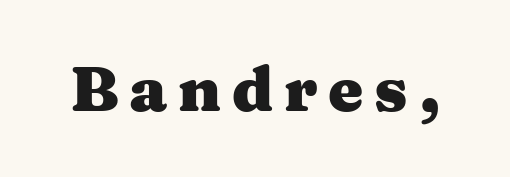
The image shows 63 px heavy, wide serif type, upright; set not underlined; medium stroke contrast and a medium x-height.
